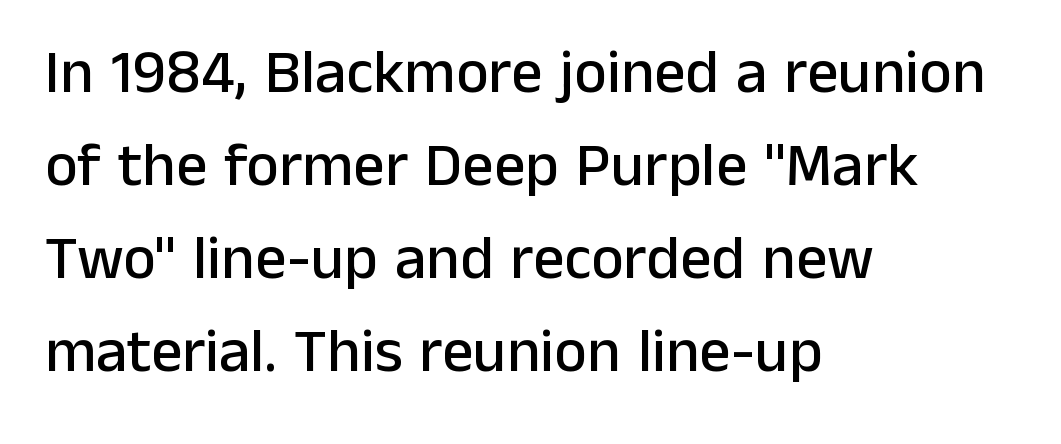
The strip under each line holds only bare page. You could call the tracking neutral — neither tight nor loose. Ascenders rise straight up at ninety degrees. In terms of leading, this rendering sits right in the middle.
